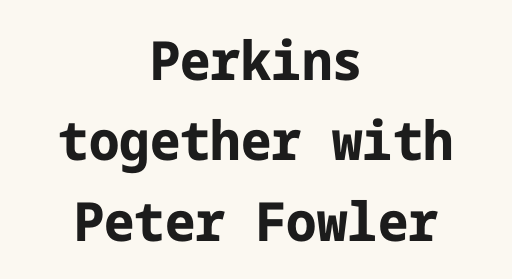
The image shows 54 px bold sans-serif type, upright; set centered, normal line spacing (1.49x), normal letter spacing, not underlined; low stroke contrast and a medium x-height.
